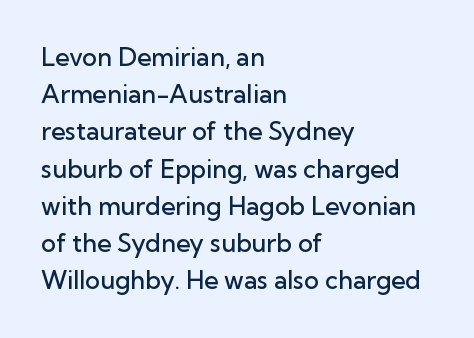
Normally led — the rows are evenly, conventionally spaced. Strokes here are thickened, but only to semibold level. Tracking value appears to be zero — textbook default spacing. A roman cut, with each character standing at attention. Teacher's note: observe the even left margin — that is flush-left alignment.
